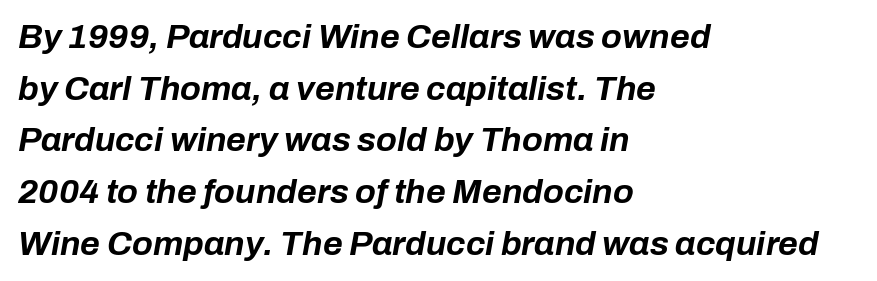
The image shows 34 px bold type, italic (leaning right); set left-aligned, normal line spacing (1.52x), normal letter spacing, not underlined; low stroke contrast and a medium x-height.
